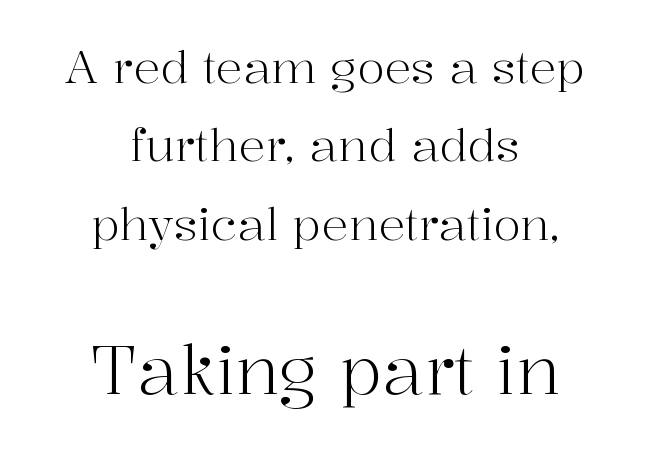
This rendering features lettering with no underline. The designer gave the closing block more size than the opening block. Teacher's note: observe the equal gaps on both sides — that is centered alignment. These glyphs show unthickened strokes, regular width or finer. Vertical strokes here are truly vertical.
